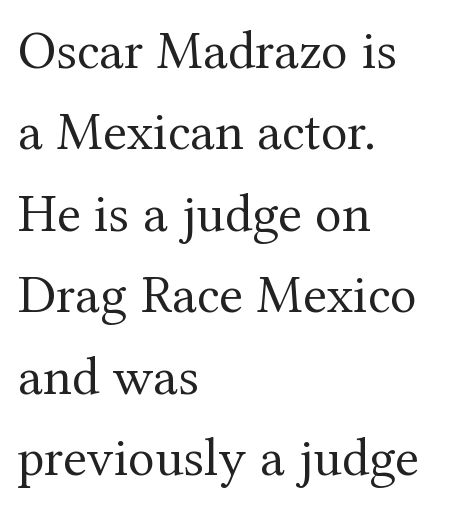
{"serif": "yes", "italic": "no", "bold": "no", "weight": "regular", "width": "normal", "stroke_contrast": "medium", "x_height": "medium", "monospaced": "no", "underline": "no", "align": "left", "line_spacing": "normal", "line_spacing_ratio": 1.48, "letter_spacing": "normal", "letter_spacing_em": 0.0, "glyph_px": 55}
